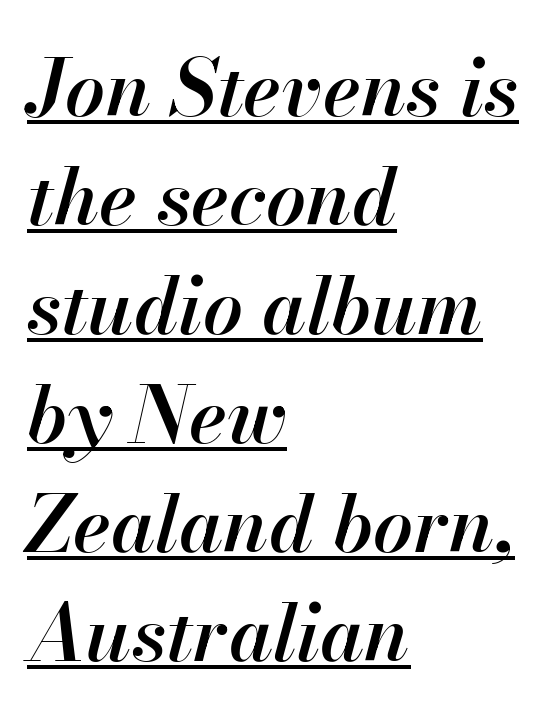
Q: Is the text bold? A: Semi-bold.
Q: Is the text italic (slanted)? A: Yes, it leans right by about 13 degrees.
Q: Is the text underlined? A: Yes.
Q: How is the paragraph aligned? A: Left-aligned.
Q: Is the spacing between letters normal or unusually wide? A: Normal.
Q: Is the spacing between lines tight, normal or loose? A: Normal.
Q: Width (condensed, normal, or wide)? A: Normal.
Q: Stroke contrast? A: High.
Q: x-height? A: Small.
Q: Monospaced? A: No.
